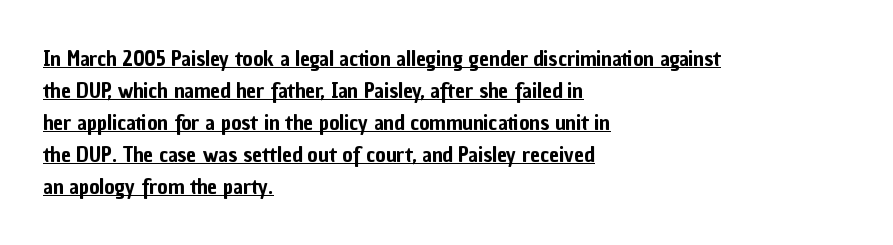
{"italic": "no", "underline": "yes", "align": "left", "line_spacing": "normal", "line_spacing_ratio": 1.45, "letter_spacing": "normal", "letter_spacing_em": 0.0, "glyph_px": 22}
